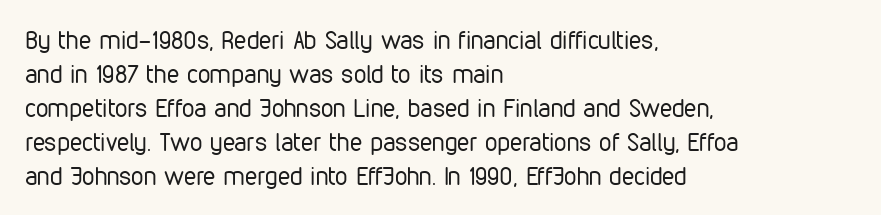
A normal amount of white space separates one row of letters from the next. Honestly, the letter spacing is just normal — you wouldn't notice it. The font's upright variant was chosen for this text. Is this a heavy cut? Hardly; it is regular or lighter. Caption: multi-line text, flush left, ragged right.
